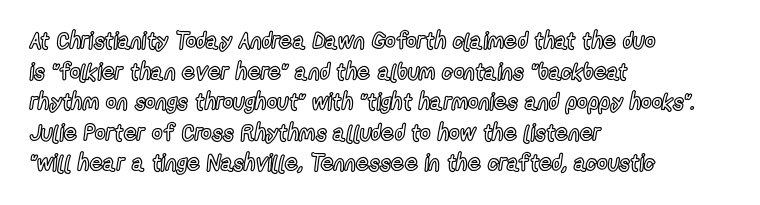
Q: Is the text italic (slanted)? A: Yes.
Q: Is the text underlined? A: No.
Q: How is the paragraph aligned? A: Left-aligned.
Q: Is the spacing between letters normal or unusually wide? A: Normal.
Q: Is the spacing between lines tight, normal or loose? A: Normal.
